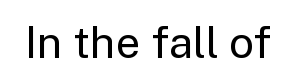
{"serif": "no", "italic": "no", "bold": "no", "weight": "regular", "width": "normal", "stroke_contrast": "low", "x_height": "medium", "monospaced": "no", "underline": "no", "letter_spacing": "normal", "letter_spacing_em": 0.0, "glyph_px": 44}
